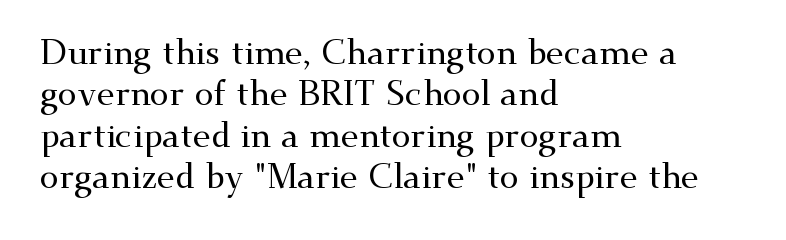
Ascenders rise straight up at ninety degrees. Has an underline been added? It has not. The horizontal fit of the characters is conventional and even. These lines are composed in type with serifs. Horizontal alignment here is leftward, the default for most running prose. The letters advance in unequal steps, a hallmark of proportional type.
